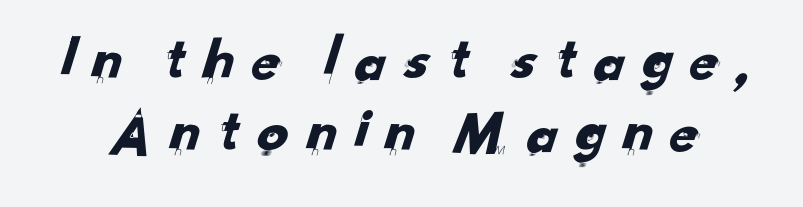
Q: Is the typeface a serif or a sans-serif typeface? A: Sans-serif.
Q: Is the text underlined? A: No.
Q: Is the spacing between letters normal or unusually wide? A: Unusually wide.
Q: Width (condensed, normal, or wide)? A: Normal.
Q: Stroke contrast? A: Low.
Q: x-height? A: Small.
Q: Monospaced? A: No.
